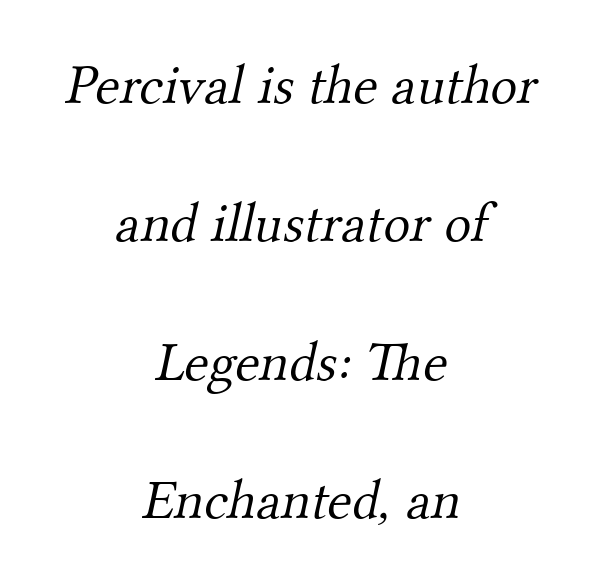
The image shows 56 px light serif type; set centered, loose line spacing (2.47x), normal letter spacing, not underlined; medium stroke contrast and a small x-height.
